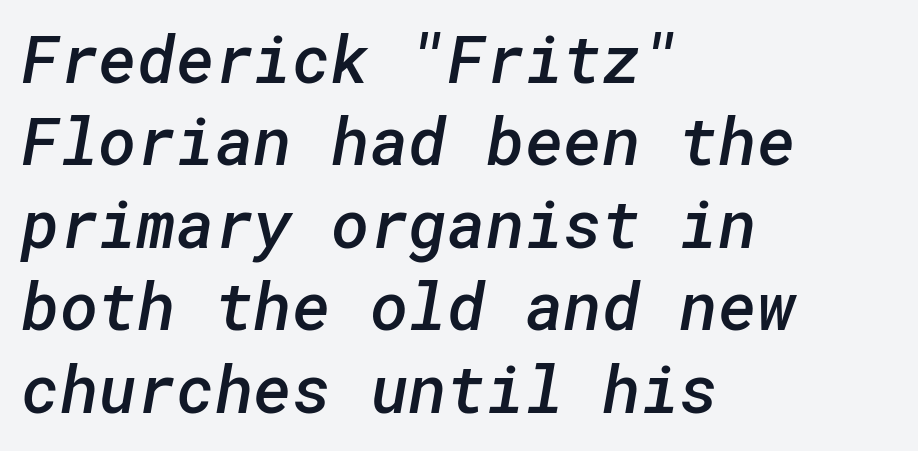
Q: Is the text bold? A: Semi-bold.
Q: Is the typeface a serif or a sans-serif typeface? A: Sans-serif.
Q: Is the text underlined? A: No.
Q: How is the paragraph aligned? A: Left-aligned.
Q: Is the spacing between letters normal or unusually wide? A: Normal.
Q: Is the spacing between lines tight, normal or loose? A: Normal.
Q: Width (condensed, normal, or wide)? A: Normal.
Q: Stroke contrast? A: Low.
Q: x-height? A: Medium.
